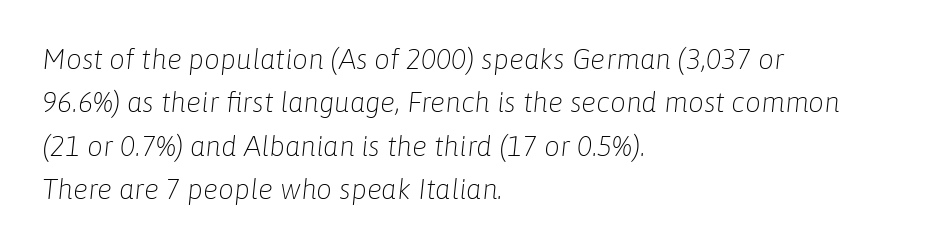
{"italic": "yes", "lean": "right", "slant_degrees": 6, "bold": "no", "weight": "light", "width": "normal", "stroke_contrast": "low", "x_height": "medium", "monospaced": "no", "underline": "no", "align": "left", "line_spacing": "normal", "line_spacing_ratio": 1.55, "letter_spacing": "normal", "letter_spacing_em": 0.0, "glyph_px": 28}
